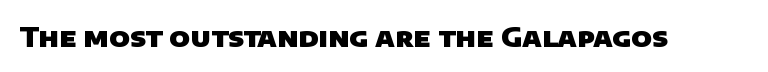
Q: Is the text bold? A: Yes.
Q: Is the text underlined? A: No.
Q: Is the spacing between letters normal or unusually wide? A: Normal.
